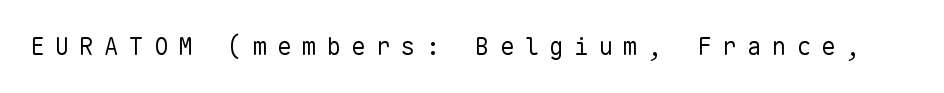
Q: Is the text bold? A: No.
Q: Is the text italic (slanted)? A: No, it is upright.
Q: Is the text underlined? A: No.
Q: Is the spacing between letters normal or unusually wide? A: Unusually wide.
